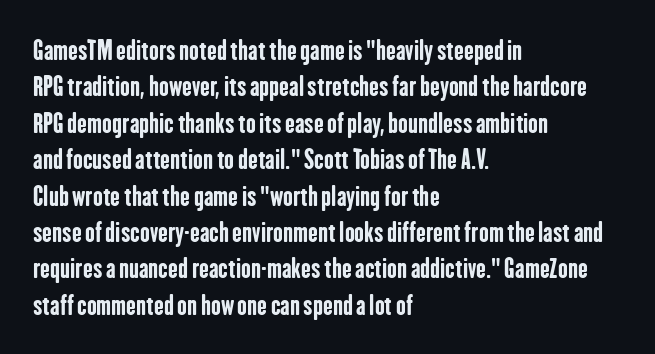
The image shows 26 px bold type, upright; set left-aligned, normal line spacing (1.4x), normal letter spacing, not underlined.
